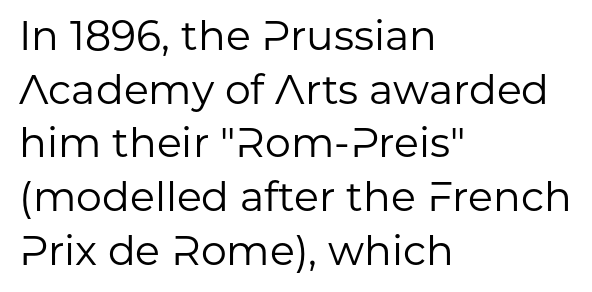
Notice how the stems are strictly vertical — no italics here. Successive baselines arrive at the customary interval. Descenders are the only things crossing below the line. If you drew a ruler down the left edge, every line would touch it.
